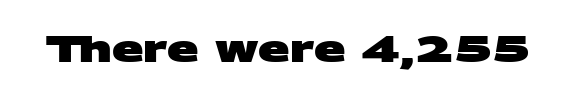
The image shows 37 px heavy, wide sans-serif type; set normal letter spacing, not underlined; medium stroke contrast and a large x-height.
